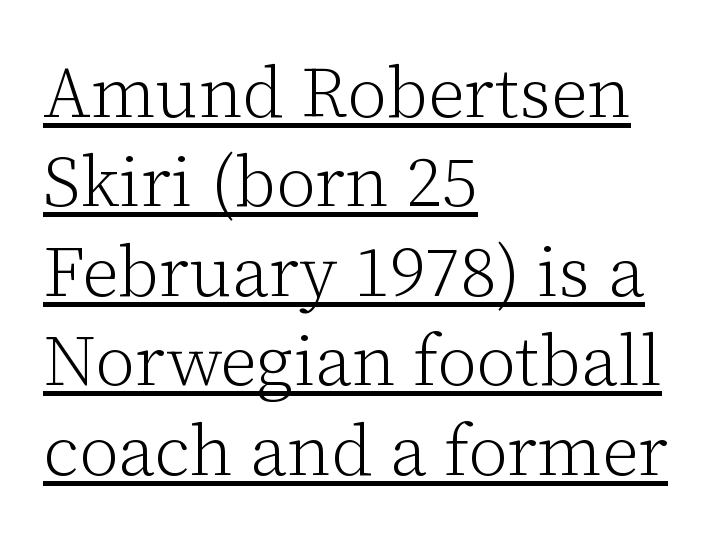
The strokes are not fattened; the text isn't bold. Notice how the passage keeps a crisp vertical edge on the left only. The type sits square on the baseline with zero lean. Is the letter spacing exaggerated? No — it looks like the ordinary default. Vertically, the passage feels balanced, rows spaced as you'd expect. Quick note: underline on.
